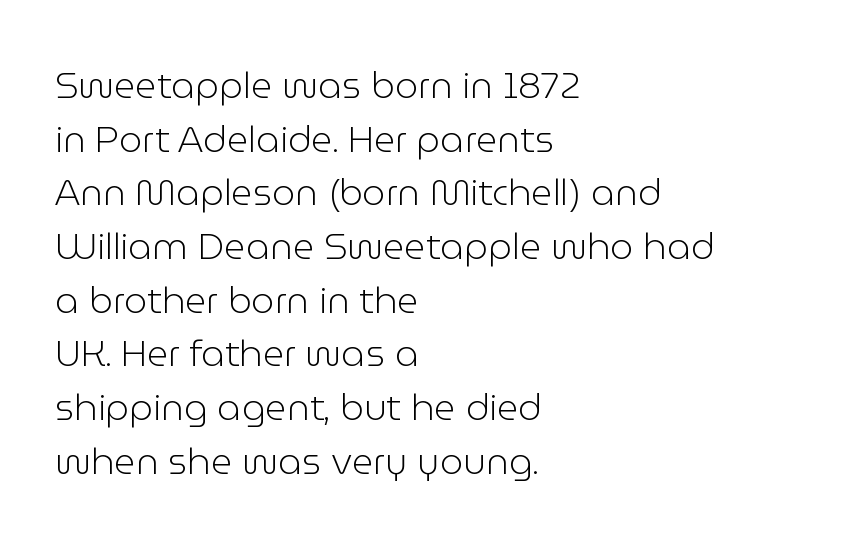
{"serif": "no", "italic": "no", "bold": "no", "weight": "light", "width": "normal", "stroke_contrast": "low", "x_height": "medium", "monospaced": "no", "underline": "no", "align": "left", "line_spacing": "normal", "line_spacing_ratio": 1.45, "letter_spacing": "normal", "letter_spacing_em": 0.0, "glyph_px": 37}
